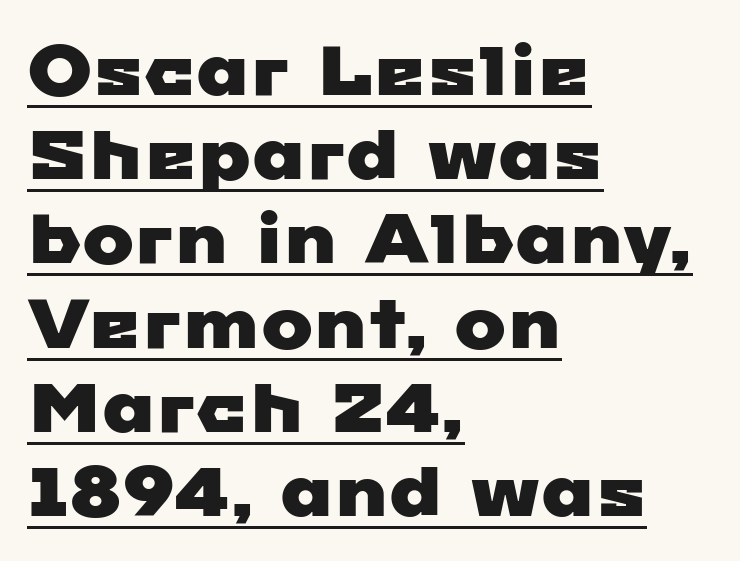
Q: Is the typeface a serif or a sans-serif typeface? A: Sans-serif.
Q: Is the text underlined? A: Yes.
Q: How is the paragraph aligned? A: Left-aligned.
Q: Is the spacing between letters normal or unusually wide? A: Normal.
Q: Width (condensed, normal, or wide)? A: Wide.
Q: Stroke contrast? A: Low.
Q: x-height? A: Medium.
Q: Monospaced? A: No.
